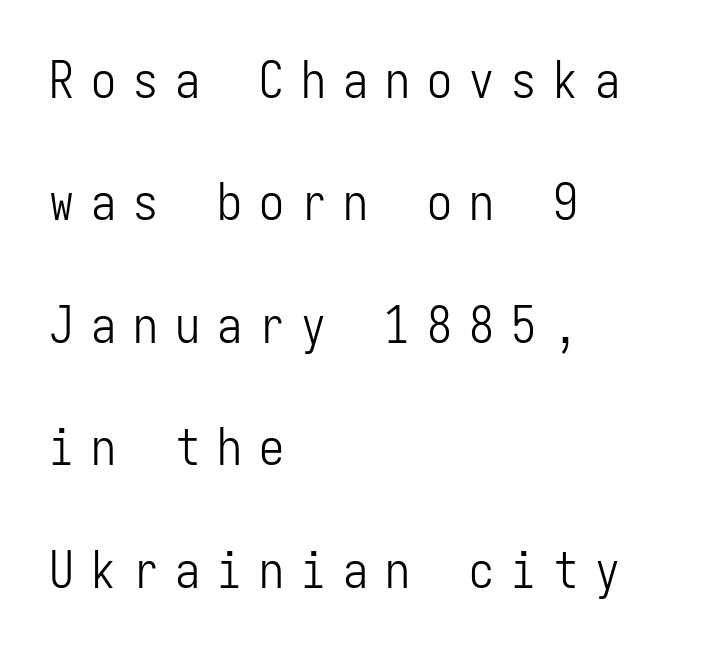
The image shows 50 px light, condensed sans-serif type, upright, monospaced; set left-aligned, loose line spacing (2.45x), unusually wide letter spacing (+0.34 em), not underlined; low stroke contrast and a medium x-height.
